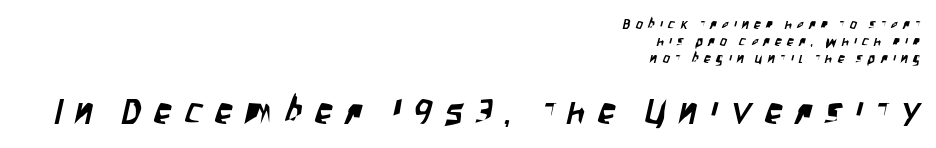
{"serif": "no", "width": "condensed", "stroke_contrast": "low", "x_height": "large", "monospaced": "no", "underline": "no", "align": "right", "line_spacing_ratio": 1.21, "letter_spacing": "wide", "letter_spacing_em": 0.37, "larger_block": "second", "size_ratio": 2.5, "glyph_px": 35}
